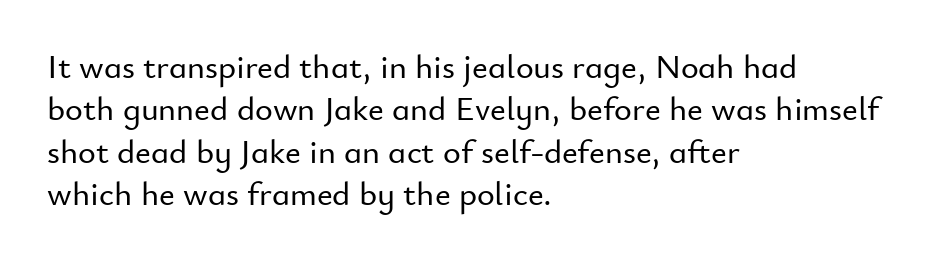
{"serif": "no", "italic": "no", "width": "normal", "stroke_contrast": "low", "x_height": "small", "monospaced": "no", "underline": "no", "align": "left", "line_spacing": "normal", "line_spacing_ratio": 1.25, "letter_spacing": "normal", "letter_spacing_em": 0.0, "glyph_px": 34}
